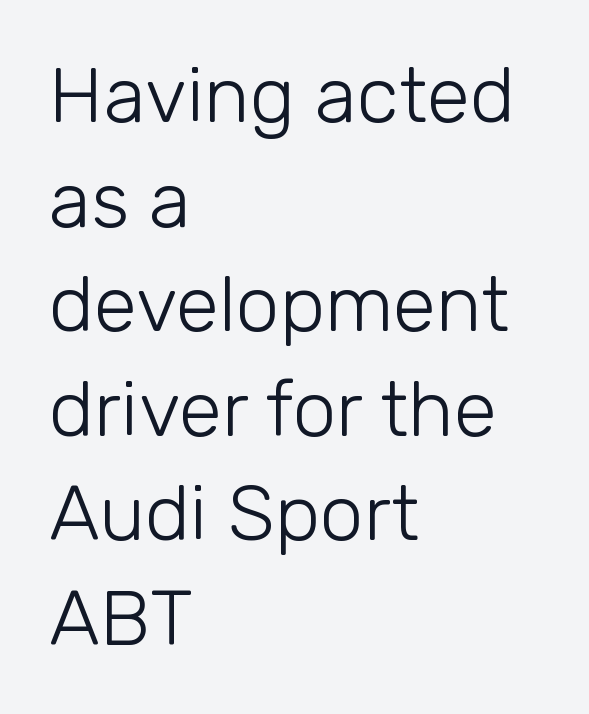
{"serif": "no", "italic": "no", "bold": "no", "weight": "light", "width": "normal", "stroke_contrast": "low", "x_height": "medium", "monospaced": "no", "underline": "no", "align": "left", "line_spacing": "normal", "line_spacing_ratio": 1.34, "letter_spacing": "normal", "letter_spacing_em": 0.0, "glyph_px": 78}
